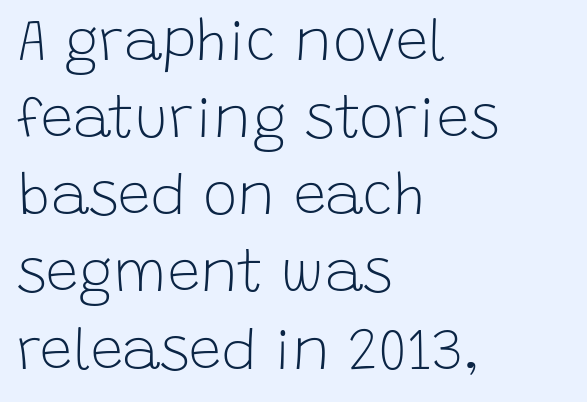
Alignment: flush left. You could not count columns in this text — the font is proportionally spaced. Plain, unruled lines of type. No extra tracking has been applied to these lines.
